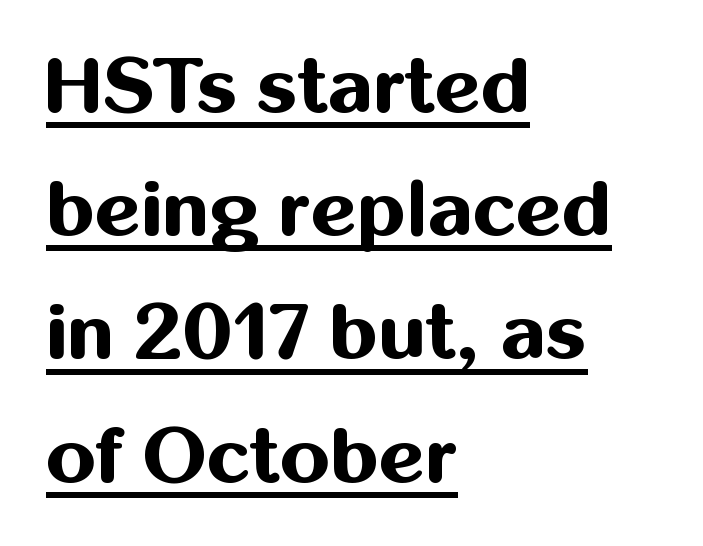
The image shows 79 px bold sans-serif type, upright; set left-aligned, normal line spacing (1.56x), normal letter spacing, underlined; medium stroke contrast and a medium x-height.
